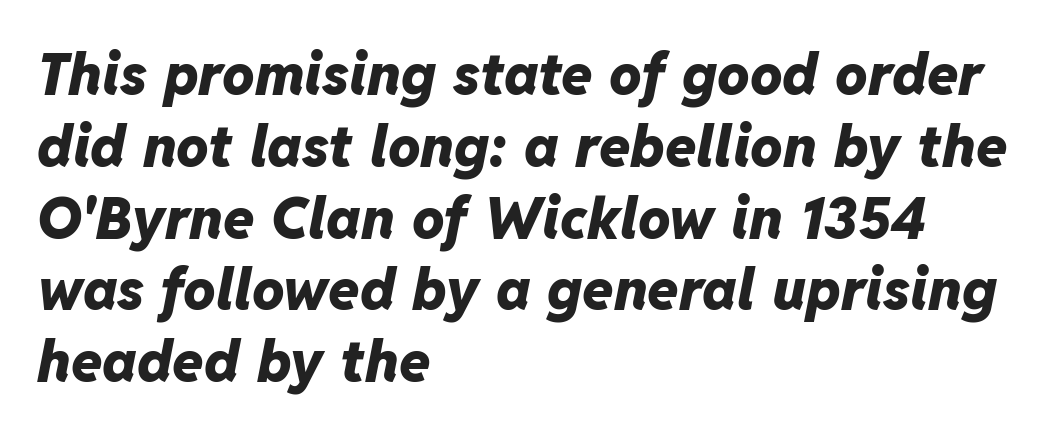
The image shows 57 px heavy type, italic (leaning right); set left-aligned, normal line spacing (1.26x), normal letter spacing, not underlined; low stroke contrast and a medium x-height.
